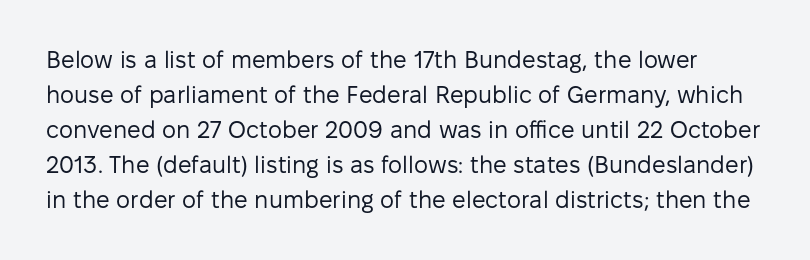
Q: Is the text bold? A: No.
Q: Is the text italic (slanted)? A: No, it is upright.
Q: Is the text underlined? A: No.
Q: Is the spacing between letters normal or unusually wide? A: Normal.
Q: Is the spacing between lines tight, normal or loose? A: Normal.
